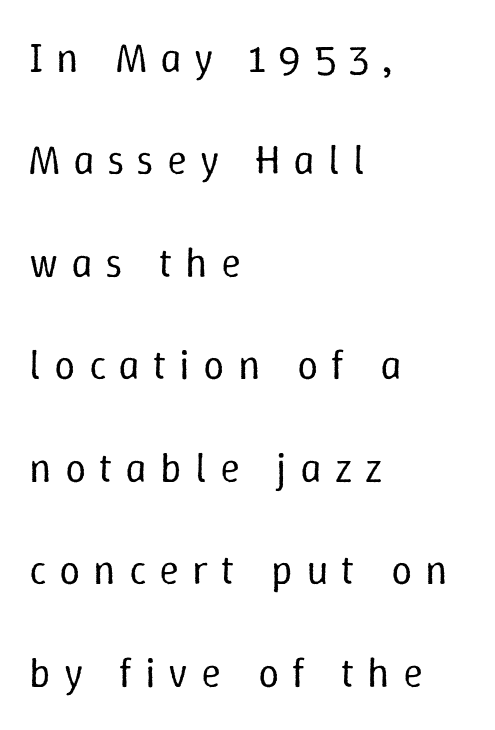
{"italic": "no", "bold": "no", "weight": "regular", "width": "normal", "stroke_contrast": "low", "x_height": "medium", "monospaced": "no", "underline": "no", "align": "left", "line_spacing": "loose", "line_spacing_ratio": 2.44, "letter_spacing": "wide", "letter_spacing_em": 0.31, "glyph_px": 42}
